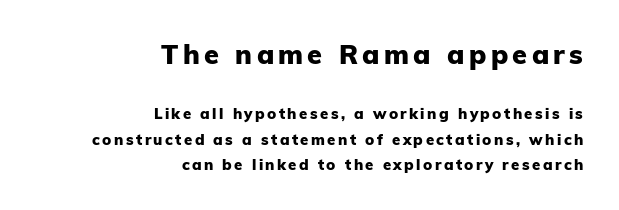
The image shows 27 px bold type, upright; set right-aligned, normal line spacing (1.69x), not underlined; the first (top) block is 1.8x larger.
